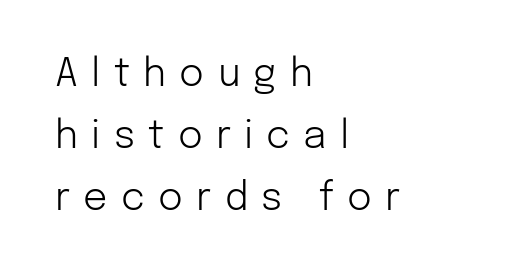
The area under the type is left untouched. Each new line begins a customary step beneath the previous one. Is there any slant? The stems are plumb. The setting favours the left margin, as ordinary paragraphs usually do. The strokes are not fattened; the text isn't bold. The face used here is rendered with a markedly widened letterfit.
